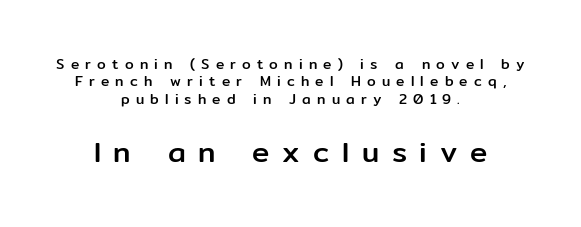
{"serif": "no", "italic": "no", "width": "normal", "stroke_contrast": "low", "x_height": "medium", "monospaced": "no", "underline": "no", "align": "center", "line_spacing": "normal", "line_spacing_ratio": 1.25, "letter_spacing": "wide", "letter_spacing_em": 0.44, "larger_block": "second", "size_ratio": 2.07, "glyph_px": 29}
